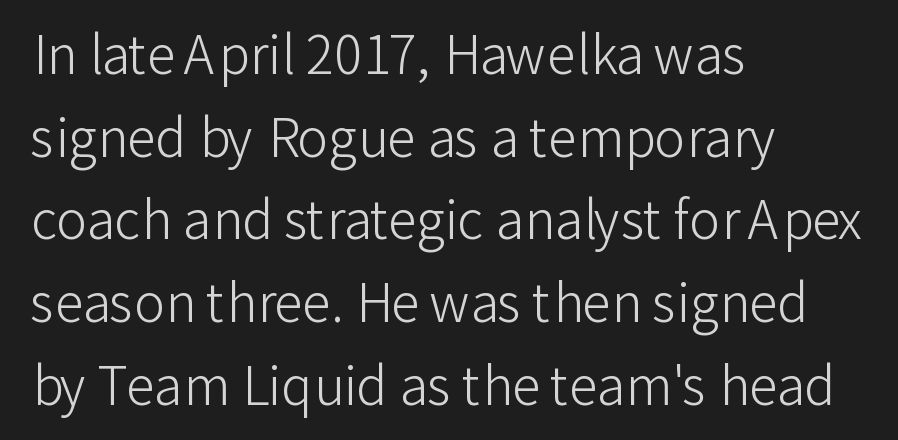
Leftover space on each line is placed entirely after the last word. This is roman type, the default non-slanted kind. The designer went with a sans here, leaving each stem footless. Whoever set this chose a conventional vertical rhythm.
